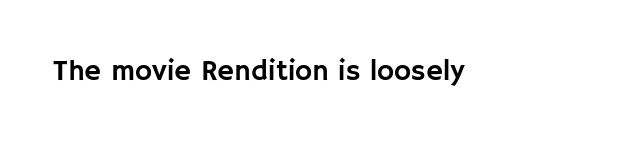
The image shows 29 px sans-serif type, upright; set normal letter spacing, not underlined; low stroke contrast and a large x-height.
